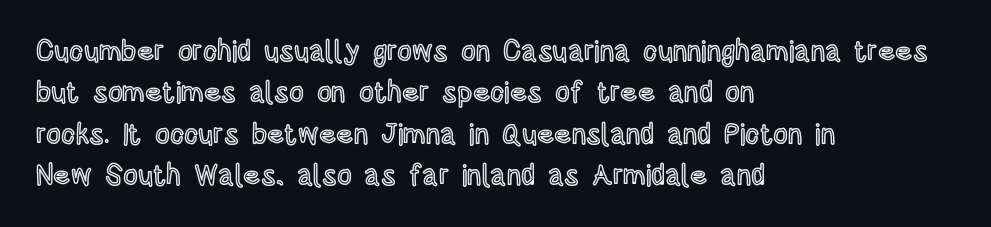
The image shows 29 px condensed type, upright; set left-aligned, normal line spacing (1.43x), normal letter spacing, not underlined; a large x-height.
